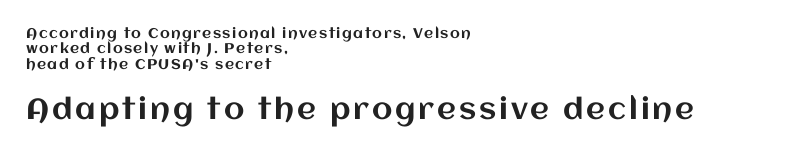
The image shows 29 px text type, upright; set left-aligned, tight line spacing (1.1x), not underlined; the second (bottom) block is 2.07x larger; medium stroke contrast and a large x-height.
